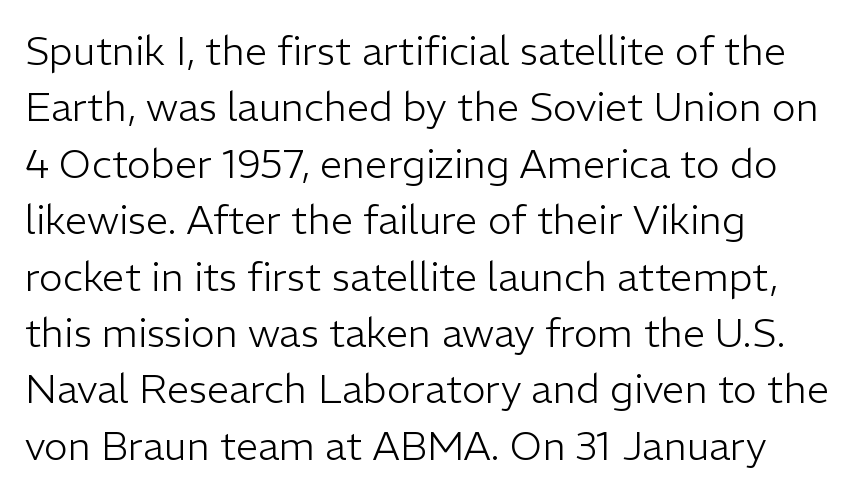
Q: Is the text bold? A: No.
Q: Is the text italic (slanted)? A: No, it is upright.
Q: Is the typeface a serif or a sans-serif typeface? A: Sans-serif.
Q: Is the text underlined? A: No.
Q: How is the paragraph aligned? A: Left-aligned.
Q: Is the spacing between letters normal or unusually wide? A: Normal.
Q: Is the spacing between lines tight, normal or loose? A: Normal.
Q: Width (condensed, normal, or wide)? A: Normal.
Q: Stroke contrast? A: Low.
Q: x-height? A: Medium.
Q: Monospaced? A: No.
